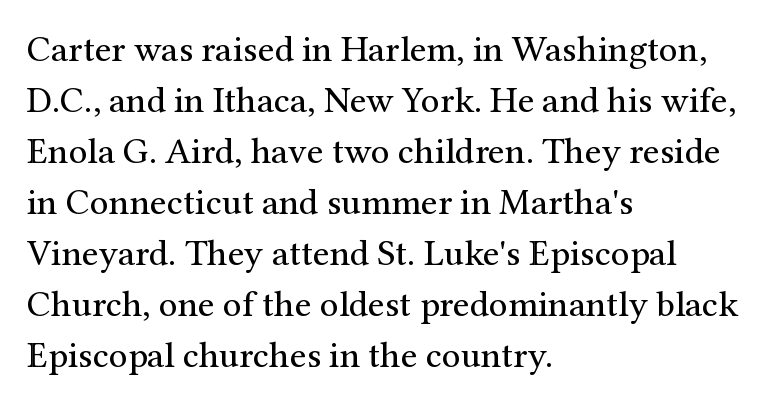
The image shows 37 px regular-weight serif type, upright; set left-aligned, normal line spacing (1.38x), normal letter spacing, not underlined; medium stroke contrast and a medium x-height.
